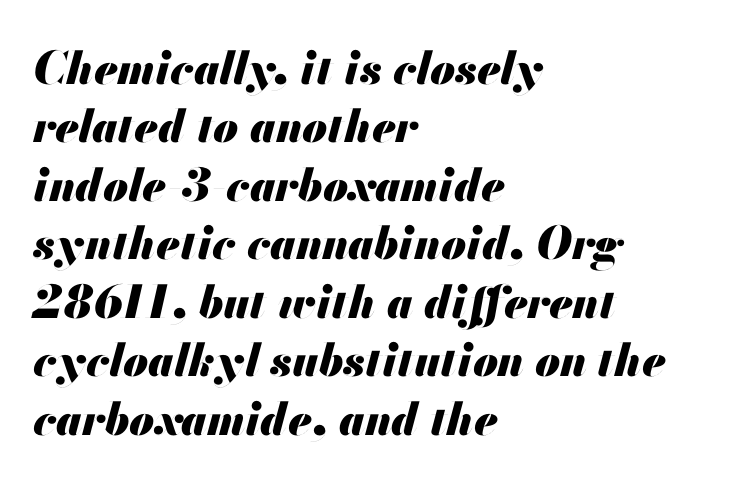
Set as a true bold cut, around the 700 mark. Lines of text with bare space underneath. The face used here is proportionally spaced, like ordinary book or web type. Rendered with sloped, italic letterforms.
